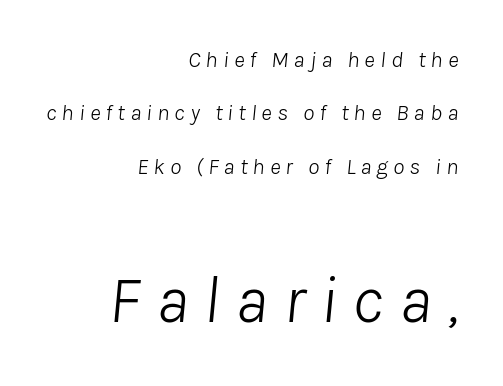
The image shows 68 px light type, italic (leaning right); set right-aligned, loose line spacing (2.32x), unusually wide letter spacing (+0.22 em), not underlined; the second (bottom) block is 2.96x larger; low stroke contrast and a medium x-height.
